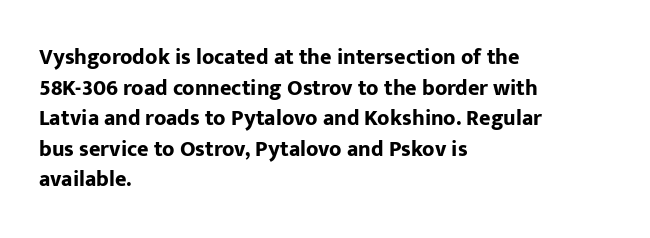
If you drew a line through each stem, it would be perfectly vertical. A normal amount of white space separates one row of letters from the next. Unmarked baselines from the first word to the last. Pretty heavy lettering here — definitely bold. The paragraph has a hard left edge and a soft right edge. These lines keep a tight, regular rhythm from letter to letter.
